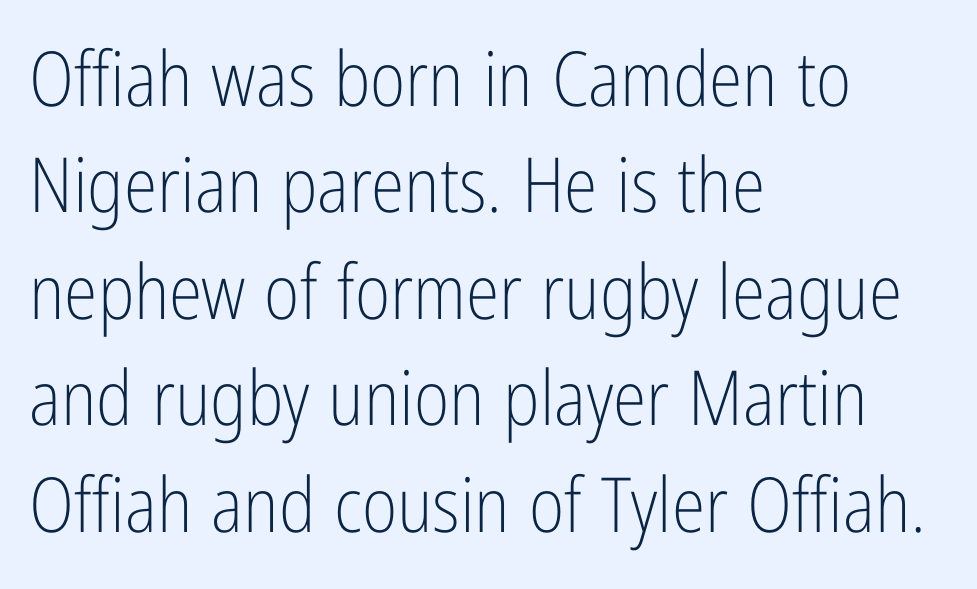
{"serif": "no", "italic": "no", "bold": "no", "weight": "light", "width": "condensed", "stroke_contrast": "low", "x_height": "medium", "monospaced": "no", "underline": "no", "align": "left", "line_spacing": "normal", "line_spacing_ratio": 1.4, "letter_spacing": "normal", "letter_spacing_em": 0.0, "glyph_px": 76}
